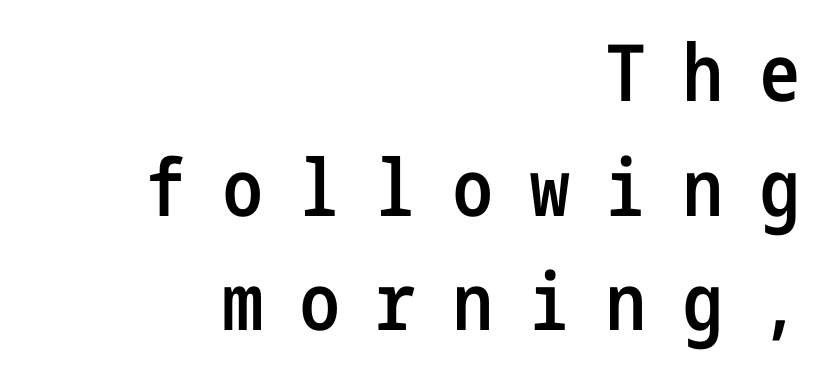
{"serif": "no", "italic": "no", "bold": "semi", "weight": "semibold", "width": "condensed", "stroke_contrast": "low", "x_height": "medium", "underline": "no", "align": "right", "line_spacing": "normal", "line_spacing_ratio": 1.45, "letter_spacing": "wide", "letter_spacing_em": 0.47, "glyph_px": 79}
